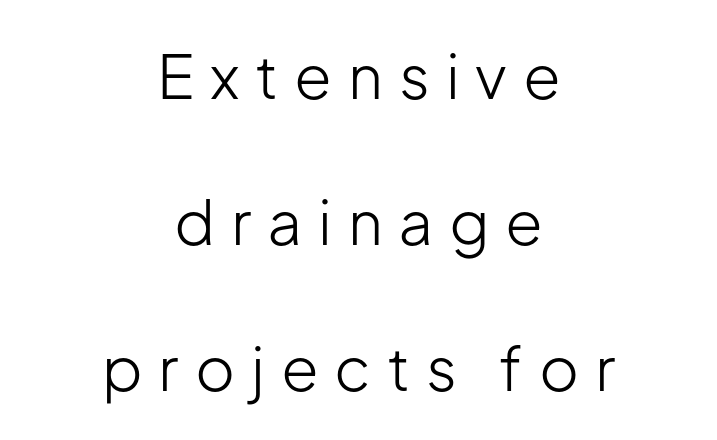
The image shows 61 px light sans-serif type, upright; set centered, loose line spacing (2.39x), unusually wide letter spacing (+0.26 em), not underlined; low stroke contrast and a medium x-height.
